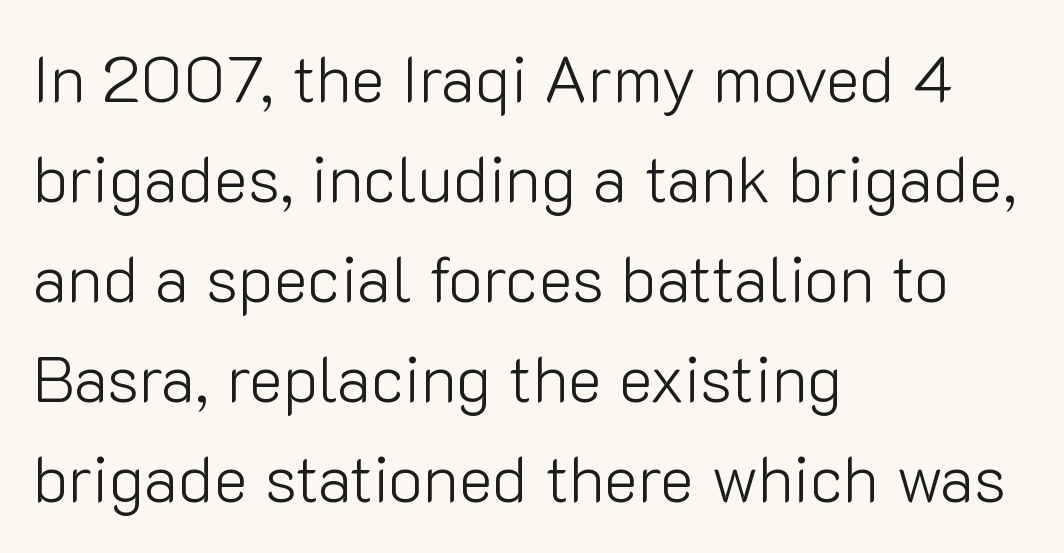
Q: Is the text bold? A: No.
Q: Is the text italic (slanted)? A: No, it is upright.
Q: Is the typeface a serif or a sans-serif typeface? A: Sans-serif.
Q: Is the text underlined? A: No.
Q: How is the paragraph aligned? A: Left-aligned.
Q: Is the spacing between letters normal or unusually wide? A: Normal.
Q: Is the spacing between lines tight, normal or loose? A: Normal.
Q: Width (condensed, normal, or wide)? A: Normal.
Q: Stroke contrast? A: Low.
Q: x-height? A: Medium.
Q: Monospaced? A: No.
